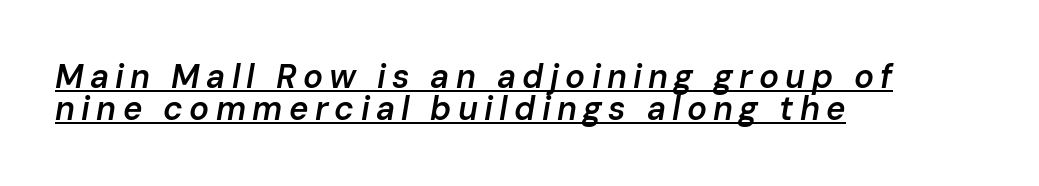
Q: Is the text bold? A: Semi-bold.
Q: Is the text italic (slanted)? A: Yes, it leans right by about 10 degrees.
Q: Is the text underlined? A: Yes.
Q: How is the paragraph aligned? A: Left-aligned.
Q: Is the spacing between lines tight, normal or loose? A: Tight.
Q: Width (condensed, normal, or wide)? A: Normal.
Q: Stroke contrast? A: Low.
Q: x-height? A: Medium.
Q: Monospaced? A: No.
